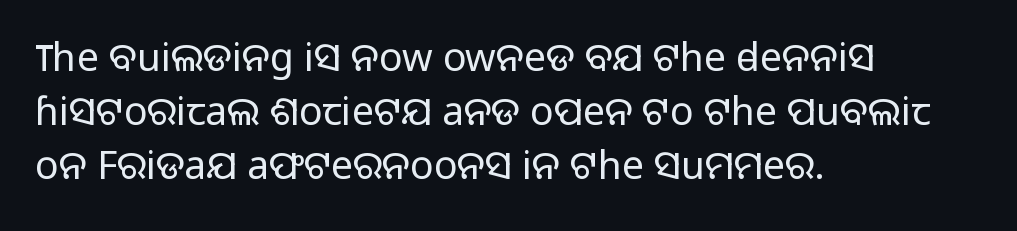
Q: Is the text bold? A: No.
Q: Is the text italic (slanted)? A: No, it is upright.
Q: Is the typeface a serif or a sans-serif typeface? A: Sans-serif.
Q: Is the text underlined? A: No.
Q: How is the paragraph aligned? A: Left-aligned.
Q: Is the spacing between letters normal or unusually wide? A: Normal.
Q: Is the spacing between lines tight, normal or loose? A: Normal.
Q: Width (condensed, normal, or wide)? A: Normal.
Q: Stroke contrast? A: Low.
Q: x-height? A: Medium.
Q: Monospaced? A: No.
